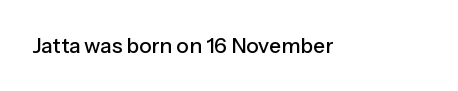
The image shows 21 px text type, upright; set normal letter spacing, not underlined.
